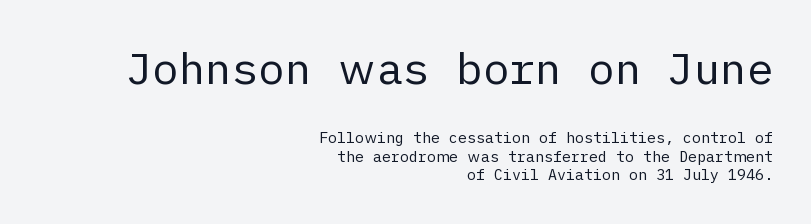
{"serif": "no", "italic": "no", "bold": "no", "weight": "regular", "width": "normal", "stroke_contrast": "low", "x_height": "medium", "underline": "no", "align": "right", "line_spacing_ratio": 1.23, "letter_spacing": "normal", "letter_spacing_em": 0.0, "larger_block": "first", "size_ratio": 2.93, "glyph_px": 44}
